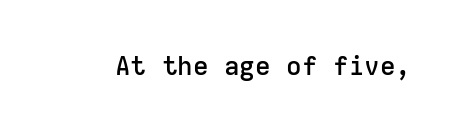
The image shows 26 px text type, upright; set normal letter spacing, not underlined.
